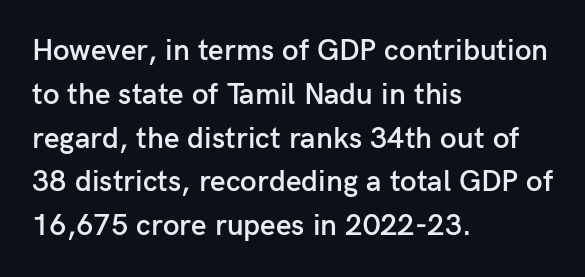
The image shows 30 px semibold sans-serif type, upright; set left-aligned, normal line spacing (1.46x), normal letter spacing, not underlined; low stroke contrast and a medium x-height.
